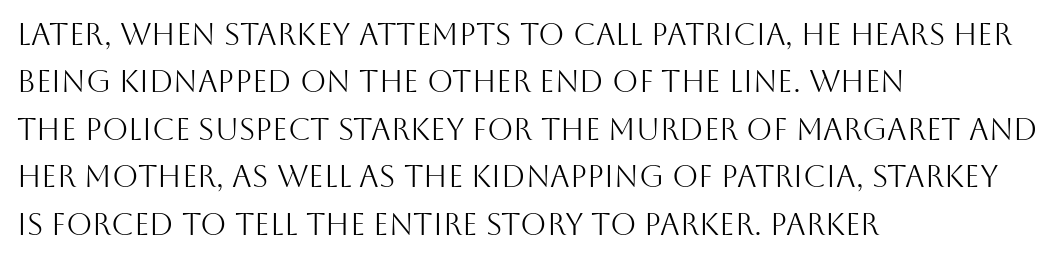
Honestly, the letter spacing is just normal — you wouldn't notice it. Character widths vary here, with narrow letters taking less room than wide ones. These lines are set flush left with a ragged right edge. These glyphs show unthickened strokes, regular width or finer. You can tell from the bare stems that sans-serif type was used.
